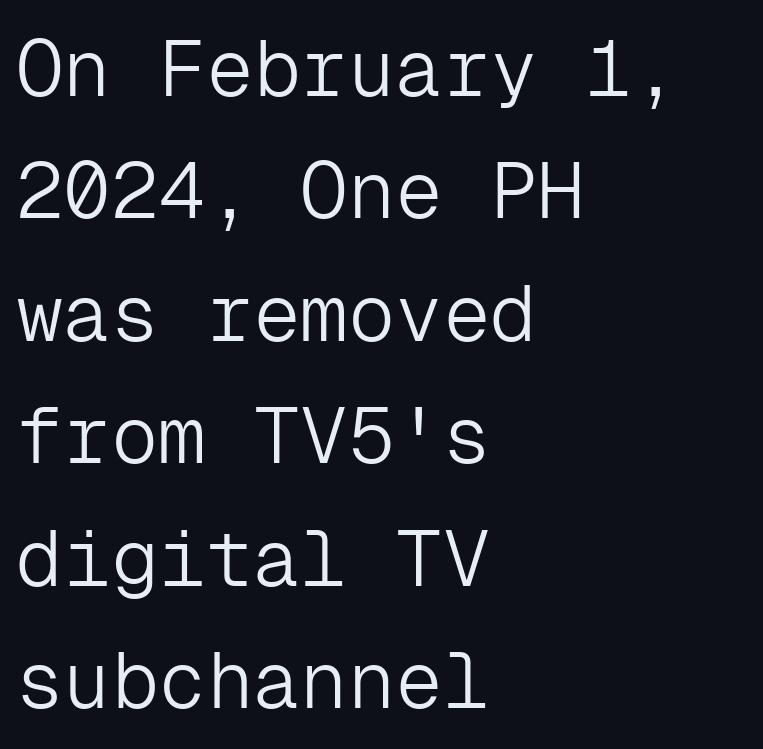
The image shows 79 px light sans-serif type, upright, monospaced; set left-aligned, normal line spacing (1.55x), normal letter spacing, not underlined; low stroke contrast and a medium x-height.
